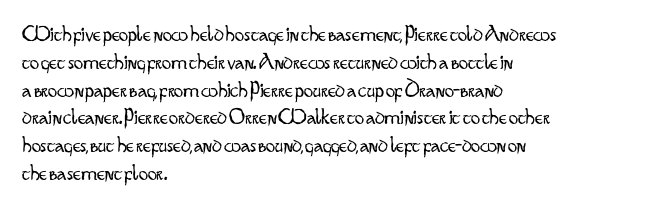
The image shows 23 px text type, upright; set left-aligned, line spacing 1.21x, normal letter spacing, not underlined.
